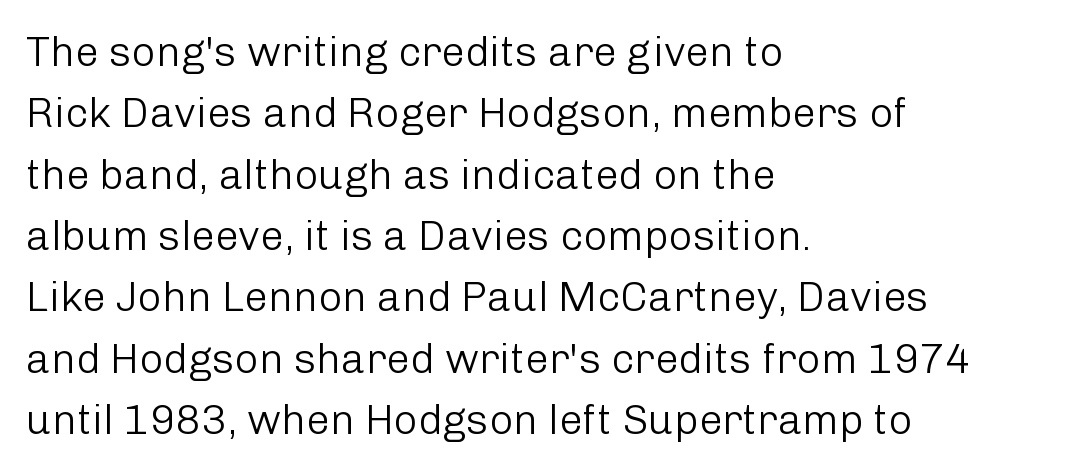
Q: Is the text bold? A: No.
Q: Is the text italic (slanted)? A: No, it is upright.
Q: Is the typeface a serif or a sans-serif typeface? A: Sans-serif.
Q: Is the text underlined? A: No.
Q: How is the paragraph aligned? A: Left-aligned.
Q: Is the spacing between letters normal or unusually wide? A: Normal.
Q: Is the spacing between lines tight, normal or loose? A: Normal.
Q: Width (condensed, normal, or wide)? A: Normal.
Q: Stroke contrast? A: Low.
Q: x-height? A: Medium.
Q: Monospaced? A: No.
